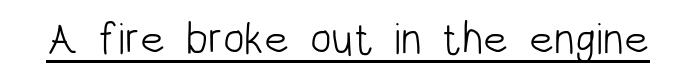
{"serif": "no", "italic": "no", "bold": "no", "weight": "light", "width": "condensed", "stroke_contrast": "low", "x_height": "large", "monospaced": "no", "underline": "yes", "letter_spacing": "normal", "letter_spacing_em": 0.0, "glyph_px": 45}
